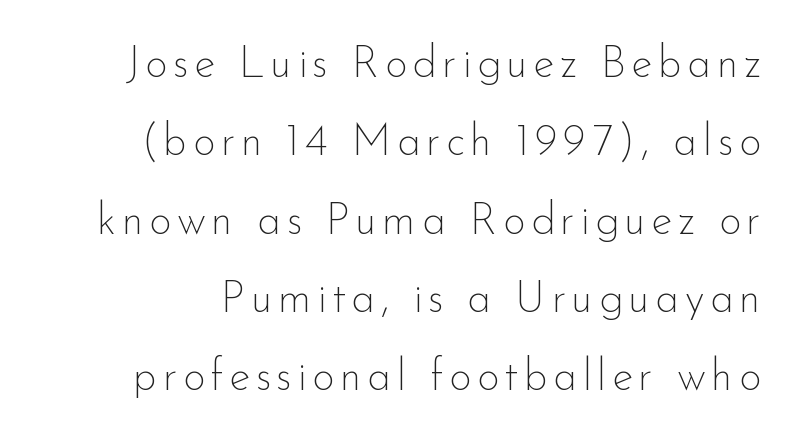
{"serif": "no", "italic": "no", "bold": "no", "weight": "thin", "width": "normal", "stroke_contrast": "low", "x_height": "small", "monospaced": "no", "underline": "no", "line_spacing_ratio": 1.78, "glyph_px": 44}
